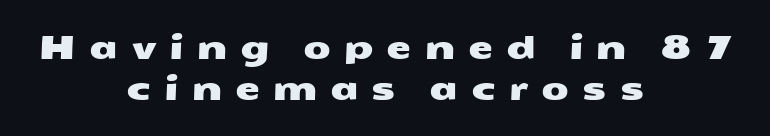
The image shows 32 px wide sans-serif type; set centered, normal line spacing (1.28x), unusually wide letter spacing (+0.4 em), not underlined; medium stroke contrast and a medium x-height.
